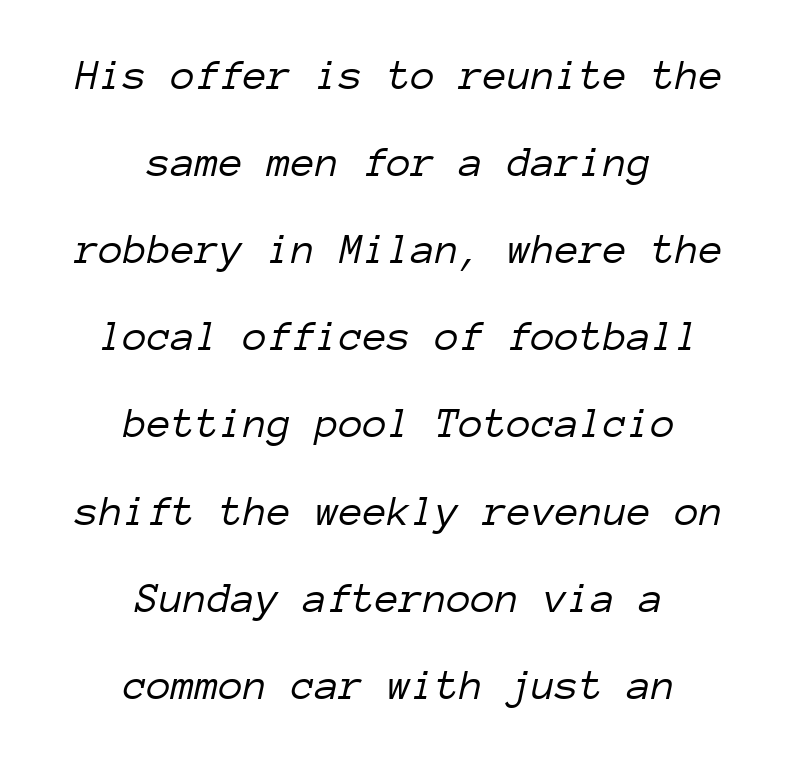
Q: Is the text bold? A: No.
Q: Is the text italic (slanted)? A: Yes, it leans right by about 12 degrees.
Q: Is the text underlined? A: No.
Q: How is the paragraph aligned? A: Centered.
Q: Is the spacing between letters normal or unusually wide? A: Normal.
Q: Is the spacing between lines tight, normal or loose? A: Loose.
Q: Width (condensed, normal, or wide)? A: Normal.
Q: Stroke contrast? A: Low.
Q: x-height? A: Medium.
Q: Monospaced? A: Yes.
